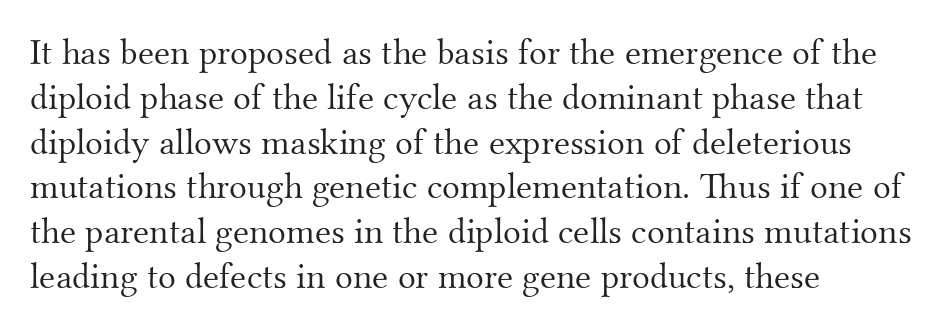
Every character sits straight up, as roman type does. Look at the bottom of the vertical strokes: they flare into serifs here. Here the designer chose a conventional face with non-uniform glyph widths. Casual observation: everything's shoved over to the left.
